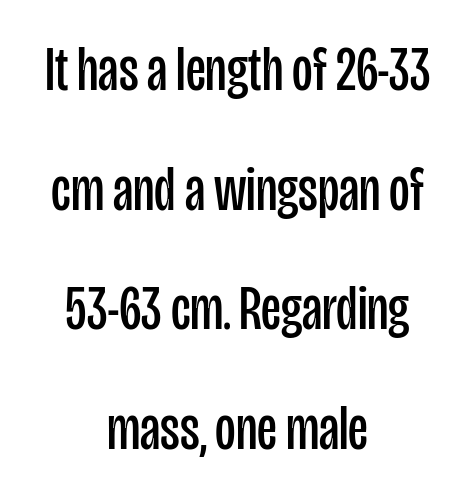
{"serif": "no", "italic": "no", "bold": "no", "weight": "regular", "width": "condensed", "stroke_contrast": "low", "x_height": "large", "monospaced": "no", "underline": "no", "align": "center", "line_spacing": "loose", "line_spacing_ratio": 1.9, "letter_spacing": "normal", "letter_spacing_em": 0.0, "glyph_px": 63}
